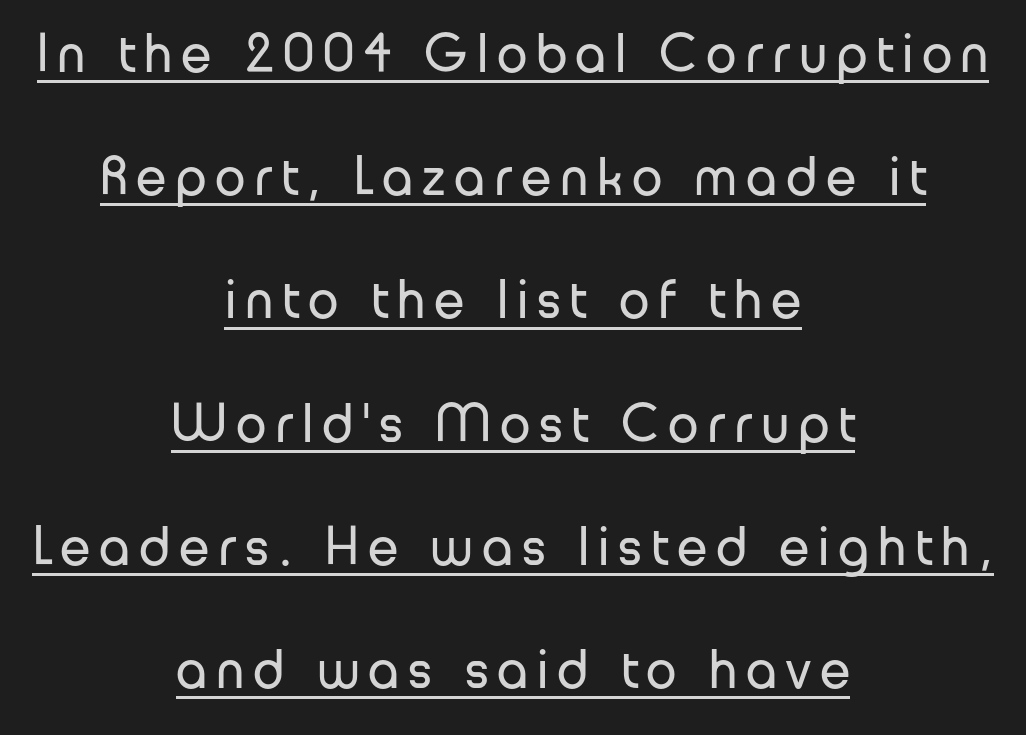
{"serif": "no", "italic": "no", "bold": "no", "weight": "regular", "width": "normal", "stroke_contrast": "low", "x_height": "medium", "monospaced": "no", "underline": "yes", "align": "center", "line_spacing": "loose", "line_spacing_ratio": 2.24, "glyph_px": 55}
